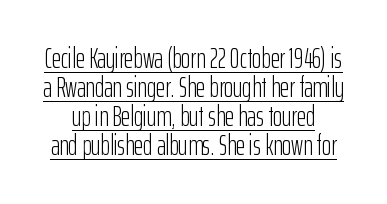
The image shows 28 px light, condensed sans-serif type, upright; set tight line spacing (1.03x), normal letter spacing, underlined; low stroke contrast and a medium x-height.
